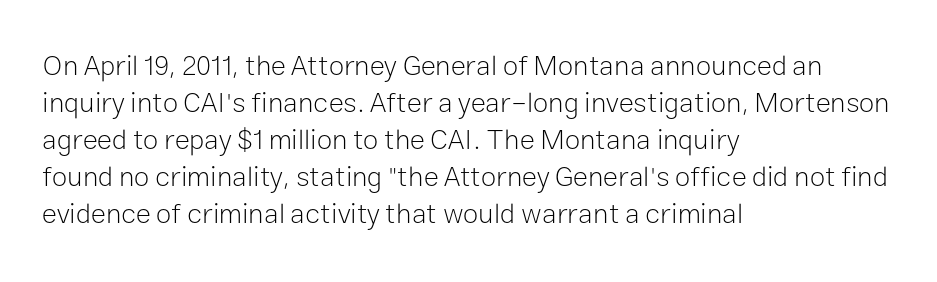
The image shows 28 px light sans-serif type, upright; set left-aligned, normal line spacing (1.32x), normal letter spacing, not underlined; low stroke contrast and a medium x-height.
